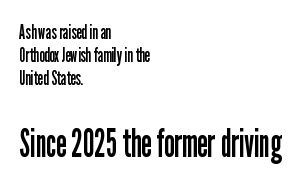
The image shows 39 px regular-weight, condensed sans-serif type, upright; set left-aligned, tight line spacing (1.14x), normal letter spacing, not underlined; the second (bottom) block is 1.95x larger; low stroke contrast and a medium x-height.
